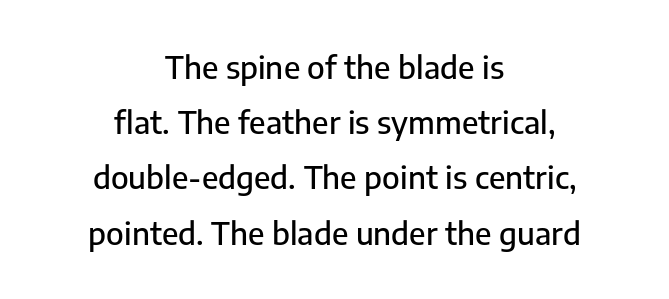
Q: Is the text italic (slanted)? A: No, it is upright.
Q: Is the typeface a serif or a sans-serif typeface? A: Sans-serif.
Q: Is the text underlined? A: No.
Q: How is the paragraph aligned? A: Centered.
Q: Is the spacing between letters normal or unusually wide? A: Normal.
Q: Width (condensed, normal, or wide)? A: Normal.
Q: Stroke contrast? A: Low.
Q: x-height? A: Medium.
Q: Monospaced? A: No.
